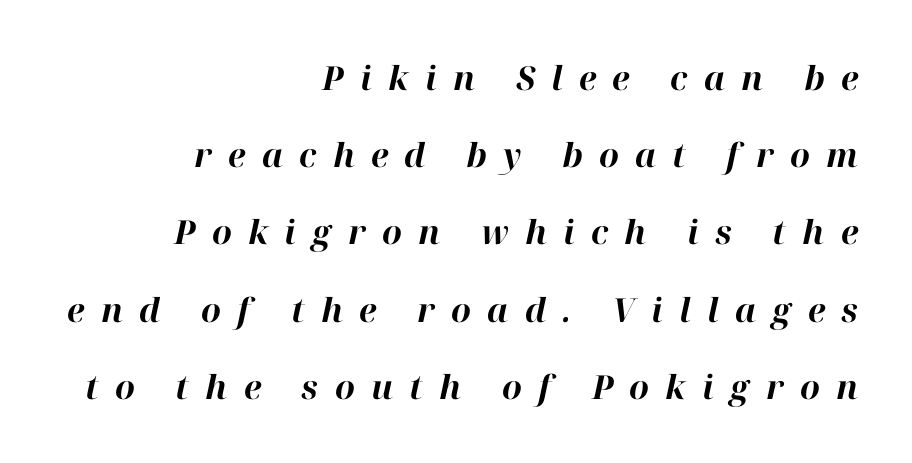
The image shows 33 px bold type, italic (leaning right); set right-aligned, loose line spacing (2.34x), unusually wide letter spacing (+0.49 em), not underlined; high stroke contrast and a medium x-height.
